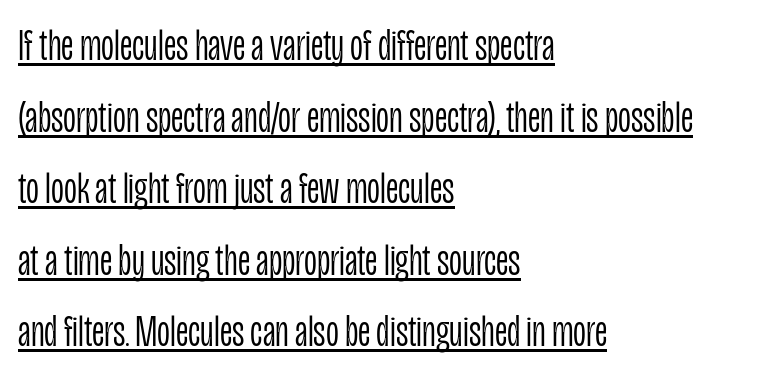
The image shows 45 px light, condensed sans-serif type, upright; set left-aligned, normal line spacing (1.59x), normal letter spacing, underlined; low stroke contrast and a large x-height.
